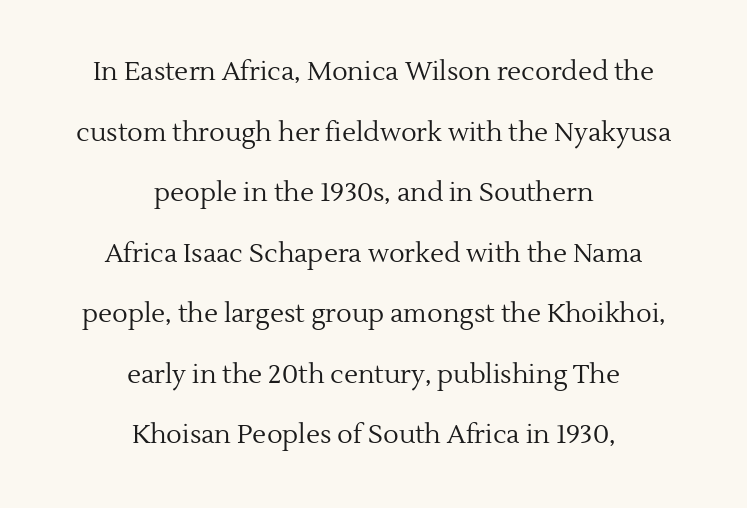
Words appear dense and cohesive because spacing is normal. Clear beneath every line of the passage. A quiet, ordinary-to-light weight characterises the typeface. No italicization has been applied; the sample stays upright.
